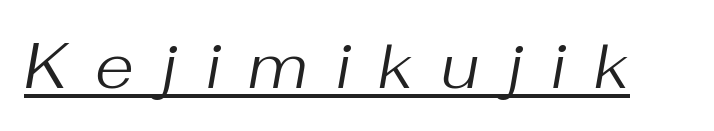
Tall strokes in this sample are angled rather than plumb. The strokes are not fattened; the text isn't bold. Each letter keeps its own natural width here, so spacing adapts to shape. Does extra space separate the letters? Yes, quite a lot of it. In designer terms, the underline attribute is active on this setting.
